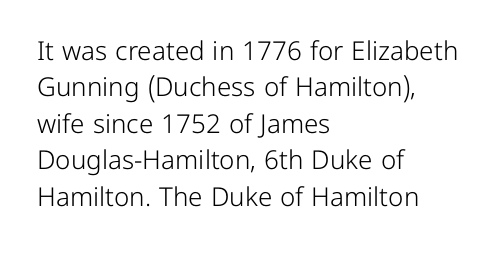
The image shows 26 px text type, upright; set left-aligned, normal line spacing (1.4x), normal letter spacing, not underlined.
